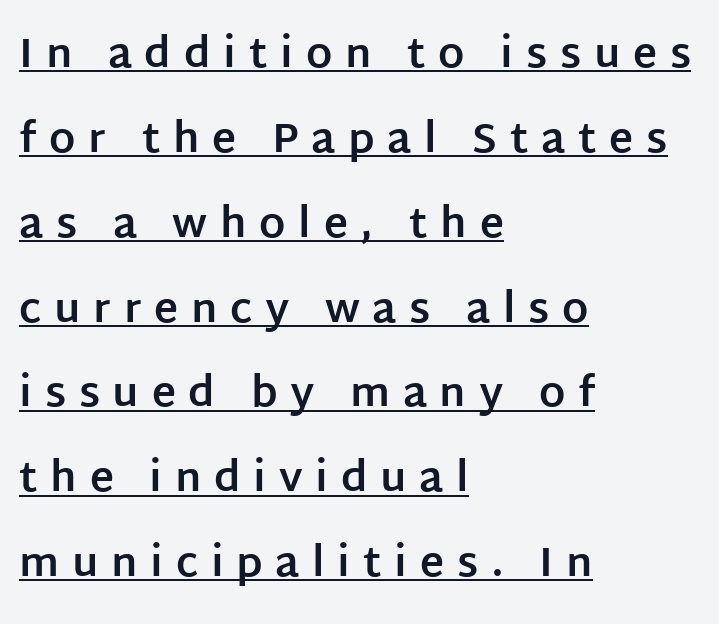
How heavy is the stroke? Heavy — this is a bold. Each word looks stretched out because of the extra space between its letters. Leading is clearly above the norm, producing a sparse column. Stroke terminals: plain, sans-serif.
